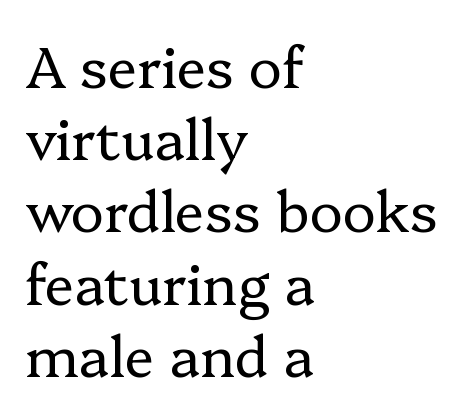
The image shows 56 px regular-weight serif type, upright; set left-aligned, normal line spacing (1.29x), normal letter spacing, not underlined; low stroke contrast and a medium x-height.
